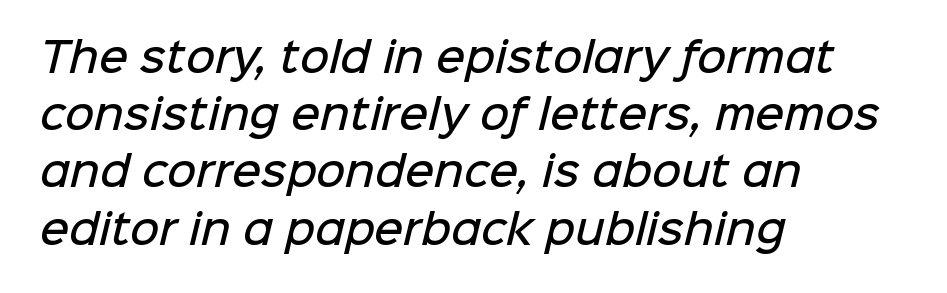
The image shows 40 px semibold sans-serif type; set left-aligned, normal line spacing (1.43x), normal letter spacing, not underlined; low stroke contrast and a medium x-height.
